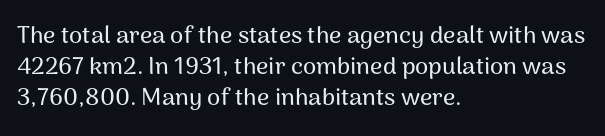
The image shows 24 px text type, upright; set left-aligned, normal line spacing (1.29x), normal letter spacing, not underlined.
